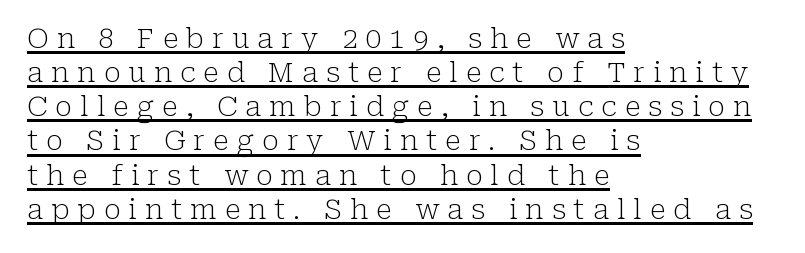
This sample uses an upright cut, with every glyph sitting square on the baseline. The string is rendered with underlining switched on. The strokes carry an ordinary text weight at most. The face used here is seriffed, in the tradition of book romans. Substantial extra tracking has been applied to these lines. You could not count columns in this text — the font is proportionally spaced.
